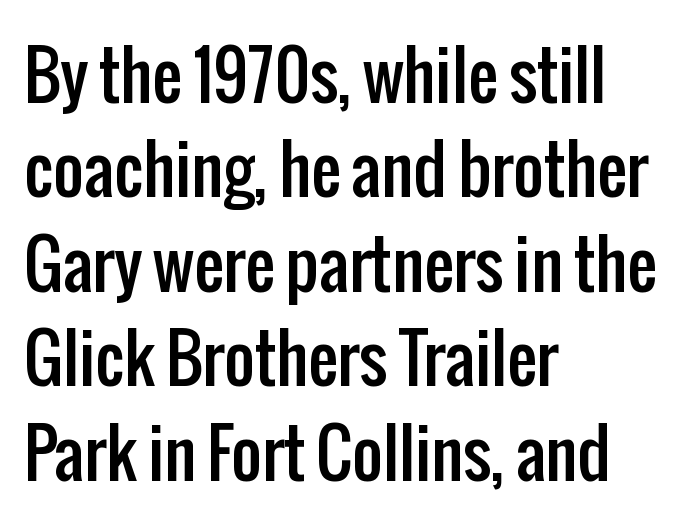
Short and long lines alike share a common starting point at left. A roman cut, with each character standing at attention. Honestly, the row spacing looks completely unremarkable. Is this a sans? Yes — the strokes have no serifs.
